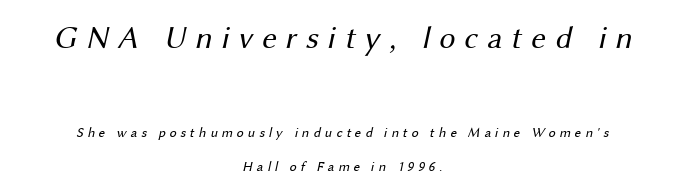
Q: Is the text bold? A: No.
Q: Is the typeface a serif or a sans-serif typeface? A: Sans-serif.
Q: Is the text underlined? A: No.
Q: How is the paragraph aligned? A: Centered.
Q: Is the spacing between letters normal or unusually wide? A: Unusually wide.
Q: Is the spacing between lines tight, normal or loose? A: Loose.
Q: Which block of text is set in a larger size, the first (top) or the second (bottom)? A: The first (top) one.
Q: Width (condensed, normal, or wide)? A: Normal.
Q: Stroke contrast? A: Medium.
Q: x-height? A: Medium.
Q: Monospaced? A: No.
